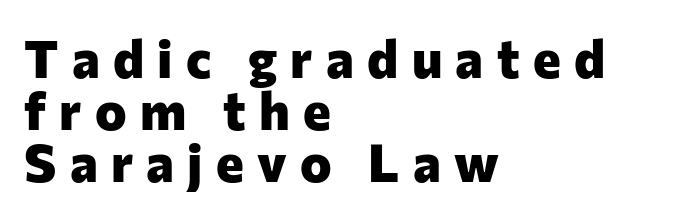
{"serif": "no", "italic": "no", "bold": "yes", "weight": "heavy", "width": "normal", "stroke_contrast": "low", "x_height": "medium", "monospaced": "no", "underline": "no", "align": "left", "line_spacing": "tight", "line_spacing_ratio": 0.98, "letter_spacing": "wide", "letter_spacing_em": 0.25, "glyph_px": 53}
